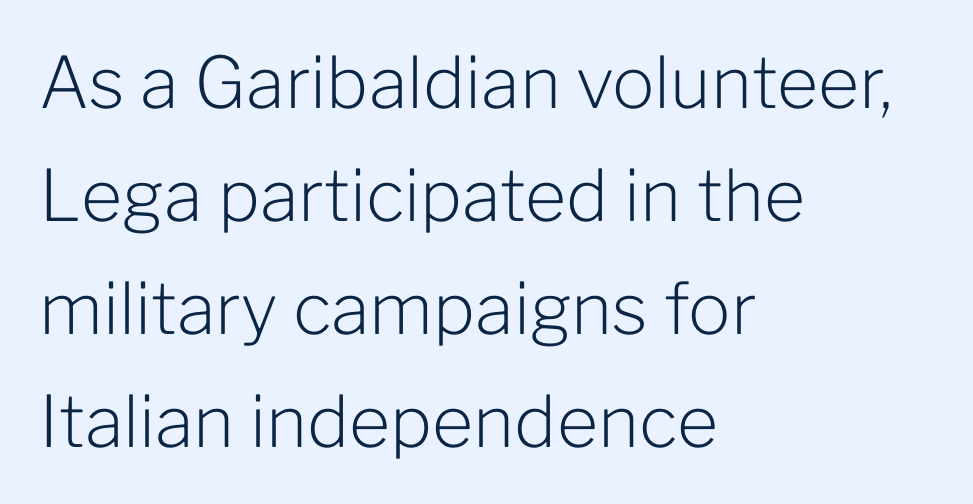
{"serif": "no", "italic": "no", "bold": "no", "weight": "light", "width": "normal", "stroke_contrast": "low", "x_height": "medium", "monospaced": "no", "underline": "no", "align": "left", "line_spacing": "normal", "line_spacing_ratio": 1.59, "letter_spacing": "normal", "letter_spacing_em": 0.0, "glyph_px": 71}
